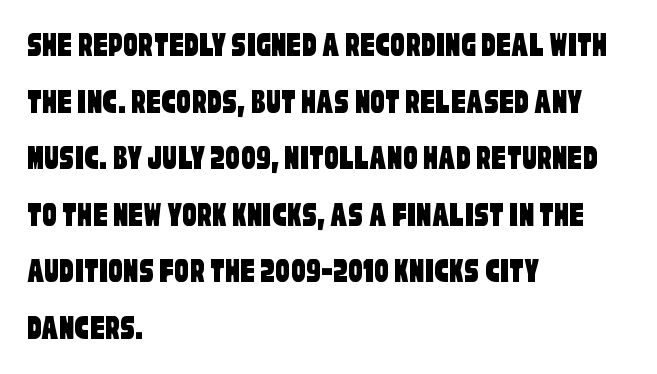
Q: Is the typeface a serif or a sans-serif typeface? A: Sans-serif.
Q: Is the text underlined? A: No.
Q: How is the paragraph aligned? A: Left-aligned.
Q: Is the spacing between letters normal or unusually wide? A: Normal.
Q: Is the spacing between lines tight, normal or loose? A: Normal.
Q: Width (condensed, normal, or wide)? A: Condensed.
Q: Stroke contrast? A: Low.
Q: x-height? A: Large.
Q: Monospaced? A: No.
